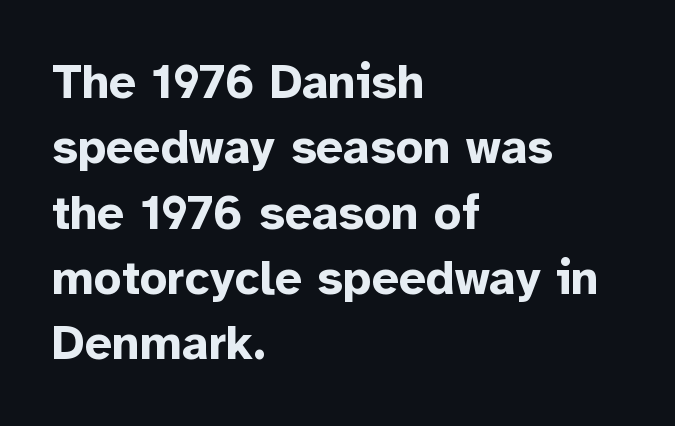
The image shows 48 px bold sans-serif type, upright; set left-aligned, normal line spacing (1.36x), normal letter spacing, not underlined; low stroke contrast and a medium x-height.
